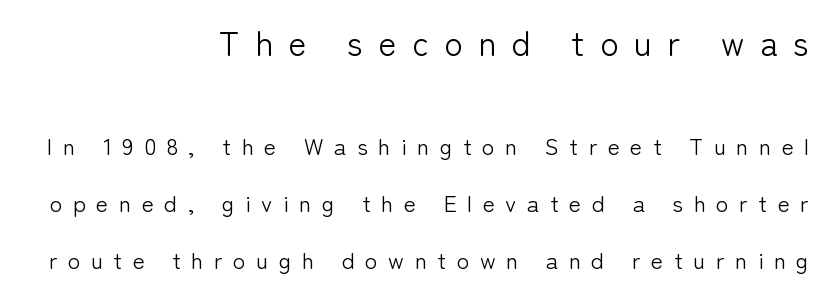
Q: Is the text bold? A: No.
Q: Is the text italic (slanted)? A: No, it is upright.
Q: Is the typeface a serif or a sans-serif typeface? A: Sans-serif.
Q: Is the text underlined? A: No.
Q: How is the paragraph aligned? A: Right-aligned.
Q: Is the spacing between letters normal or unusually wide? A: Unusually wide.
Q: Is the spacing between lines tight, normal or loose? A: Loose.
Q: Which block of text is set in a larger size, the first (top) or the second (bottom)? A: The first (top) one.
Q: Width (condensed, normal, or wide)? A: Normal.
Q: Stroke contrast? A: Low.
Q: x-height? A: Medium.
Q: Monospaced? A: No.
